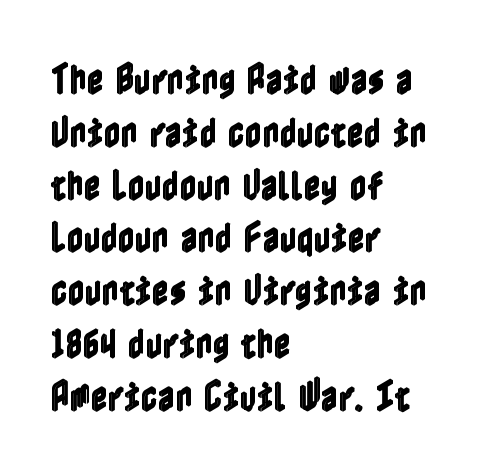
Tracking value appears to be zero — textbook default spacing. Clear beneath every line of the passage. The paragraph shown leans on its left margin. Every character sits straight up, as roman type does. Vertical spacing — default.
